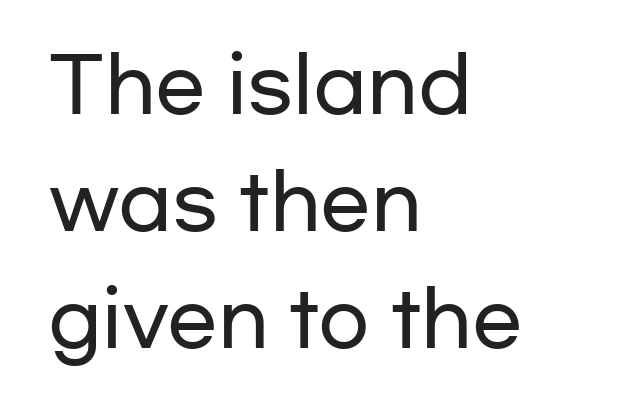
Q: Is the text italic (slanted)? A: No, it is upright.
Q: Is the typeface a serif or a sans-serif typeface? A: Sans-serif.
Q: Is the text underlined? A: No.
Q: How is the paragraph aligned? A: Left-aligned.
Q: Is the spacing between letters normal or unusually wide? A: Normal.
Q: Is the spacing between lines tight, normal or loose? A: Normal.
Q: Width (condensed, normal, or wide)? A: Wide.
Q: Stroke contrast? A: Low.
Q: x-height? A: Medium.
Q: Monospaced? A: No.
